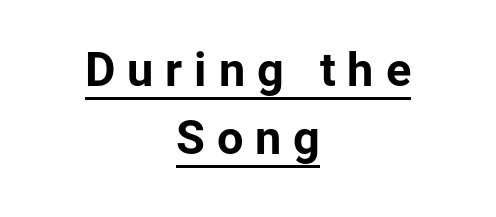
The image shows 47 px bold sans-serif type, upright; set centered, normal line spacing (1.44x), unusually wide letter spacing (+0.25 em), underlined; low stroke contrast and a medium x-height.
